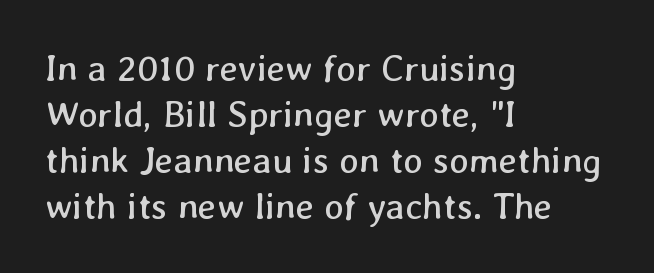
Q: Is the text bold? A: No.
Q: Is the text underlined? A: No.
Q: How is the paragraph aligned? A: Left-aligned.
Q: Is the spacing between letters normal or unusually wide? A: Normal.
Q: Width (condensed, normal, or wide)? A: Normal.
Q: Stroke contrast? A: Low.
Q: x-height? A: Medium.
Q: Monospaced? A: No.
